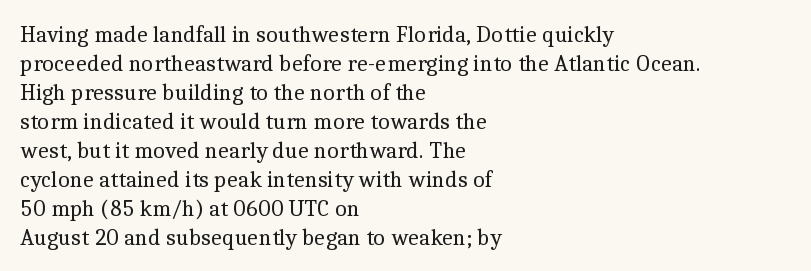
{"italic": "no", "bold": "no", "underline": "no", "align": "left", "line_spacing": "normal", "line_spacing_ratio": 1.26, "letter_spacing": "normal", "letter_spacing_em": 0.0, "glyph_px": 23}
